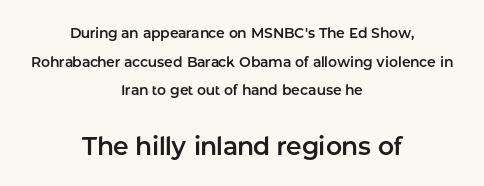
{"italic": "no", "underline": "no", "align": "center", "line_spacing": "loose", "line_spacing_ratio": 2.04, "letter_spacing": "normal", "letter_spacing_em": 0.0, "larger_block": "second", "size_ratio": 1.79, "glyph_px": 25}
